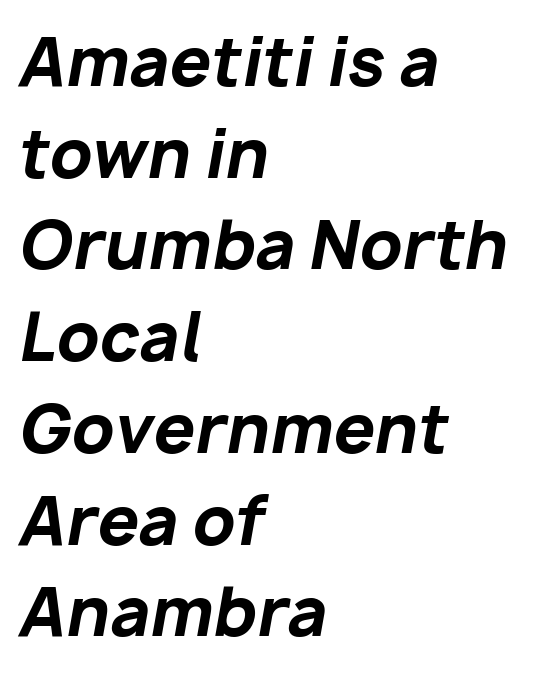
The foot of each line stays bare and open. The lines in this sample share a left origin and differ only in where they stop. Observe the lean: these are italic letterforms. Note the varied advance widths — an 'i' is clearly narrower than an 'm'.
